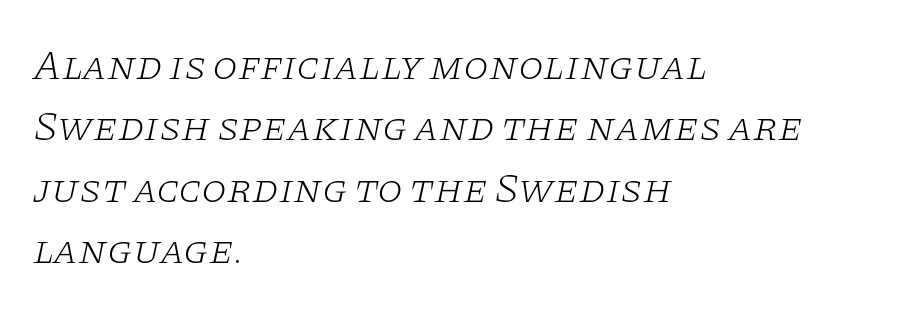
The image shows 41 px light, wide serif type, italic (leaning right); set left-aligned, normal line spacing (1.5x), normal letter spacing, not underlined; low stroke contrast and a large x-height.
